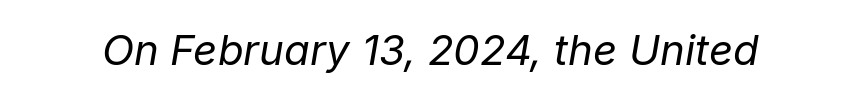
Is this a heavy cut? Hardly; it is regular or lighter. Compared with typical body copy, the letter spacing here is the same. Varying glyph widths throughout — classic text-font behaviour. The gap between lines stays unmarked. Posture: slanted.
